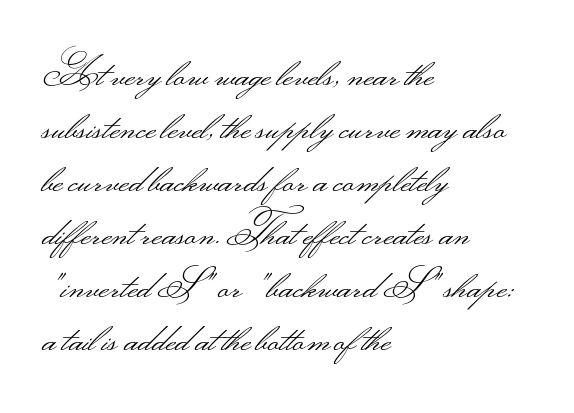
Q: Is the text bold? A: No.
Q: Is the text italic (slanted)? A: Yes.
Q: Is the typeface a serif or a sans-serif typeface? A: Sans-serif.
Q: Is the text underlined? A: No.
Q: How is the paragraph aligned? A: Left-aligned.
Q: Is the spacing between letters normal or unusually wide? A: Normal.
Q: Is the spacing between lines tight, normal or loose? A: Normal.
Q: Width (condensed, normal, or wide)? A: Wide.
Q: Stroke contrast? A: Medium.
Q: Monospaced? A: No.
